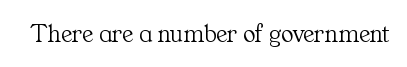
{"italic": "no", "bold": "no", "underline": "no", "letter_spacing": "normal", "letter_spacing_em": 0.0, "glyph_px": 26}
